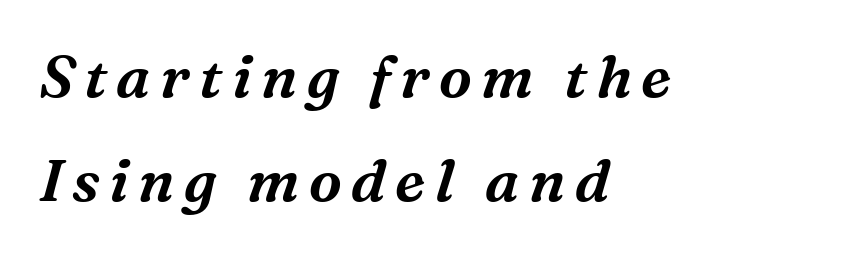
The image shows 59 px serif type, italic (leaning right); set left-aligned, line spacing 1.77x, not underlined; medium stroke contrast and a medium x-height.
